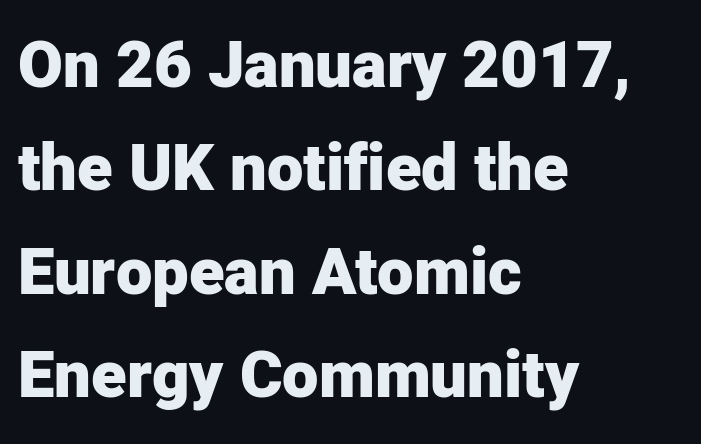
{"serif": "no", "italic": "no", "bold": "yes", "weight": "heavy", "width": "normal", "stroke_contrast": "low", "x_height": "medium", "monospaced": "no", "underline": "no", "align": "left", "line_spacing": "normal", "line_spacing_ratio": 1.59, "letter_spacing": "normal", "letter_spacing_em": 0.0, "glyph_px": 65}
